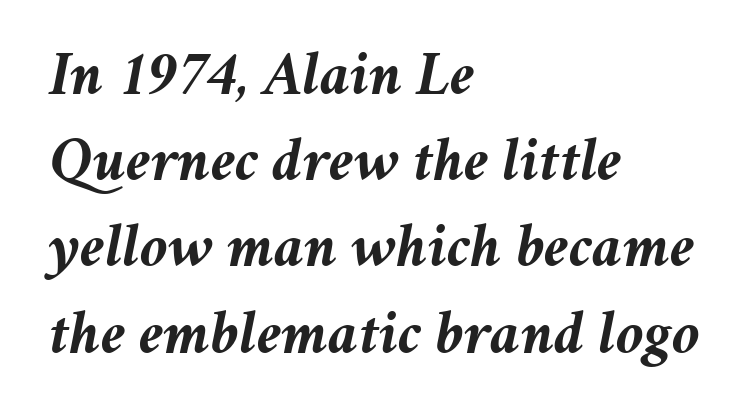
The line-height multiplier appears to be the usual default. Look at the tracking — it's just the regular setting, nothing added. You could not count columns in this text — the font is proportionally spaced. Layout note: lines flush left. In terms of weight, the rendering is a true, heavy bold.
